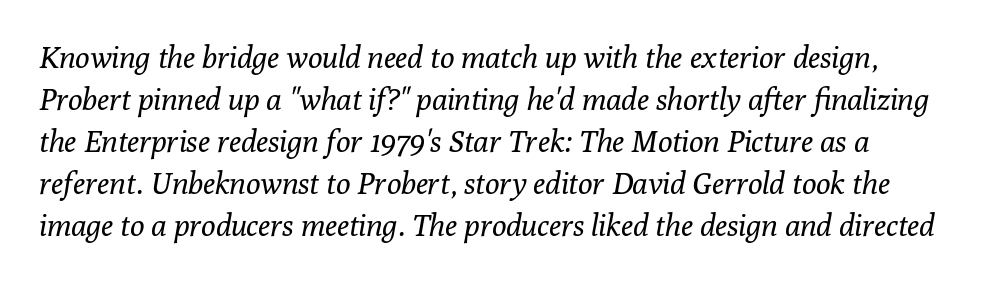
The paragraph has a hard left edge and a soft right edge. Here the designer chose a conventional face with non-uniform glyph widths. Serif or sans? Serif — the stroke terminals have little feet. Weight: not bold — regular or lighter.
